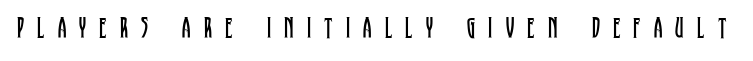
{"serif": "yes", "italic": "no", "bold": "no", "weight": "regular", "width": "condensed", "stroke_contrast": "low", "x_height": "large", "monospaced": "no", "underline": "no", "letter_spacing": "wide", "letter_spacing_em": 0.44, "glyph_px": 30}
